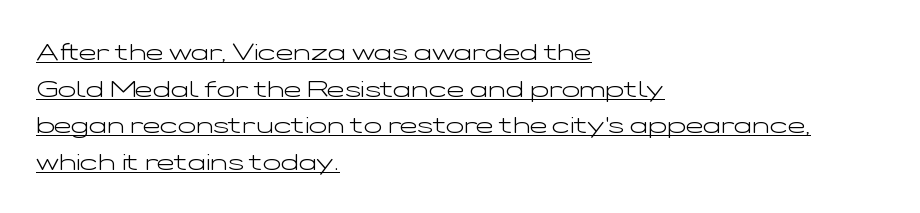
{"italic": "no", "bold": "no", "underline": "yes", "align": "left", "line_spacing": "normal", "line_spacing_ratio": 1.53, "letter_spacing": "normal", "letter_spacing_em": 0.0, "glyph_px": 24}
